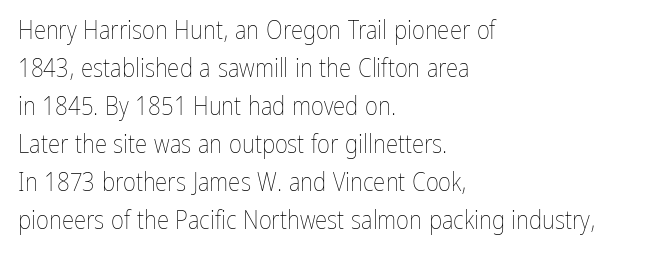
Q: Is the text bold? A: No.
Q: Is the text italic (slanted)? A: No, it is upright.
Q: Is the text underlined? A: No.
Q: How is the paragraph aligned? A: Left-aligned.
Q: Is the spacing between letters normal or unusually wide? A: Normal.
Q: Is the spacing between lines tight, normal or loose? A: Normal.
